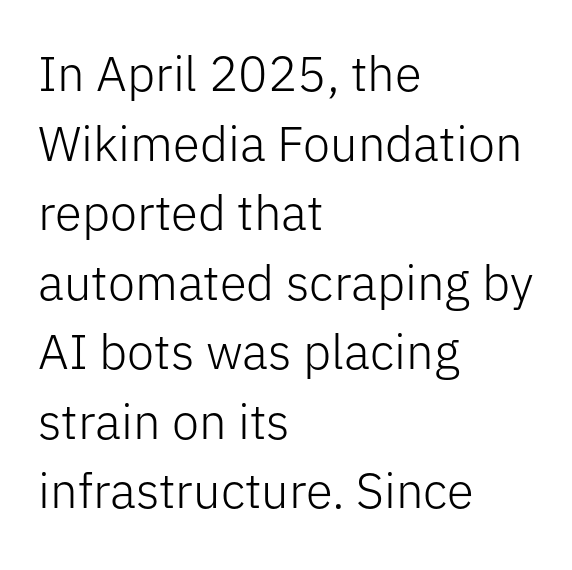
{"serif": "no", "italic": "no", "bold": "no", "weight": "light", "width": "normal", "stroke_contrast": "low", "x_height": "medium", "monospaced": "no", "underline": "no", "align": "left", "line_spacing": "normal", "line_spacing_ratio": 1.42, "letter_spacing": "normal", "letter_spacing_em": 0.0, "glyph_px": 49}
